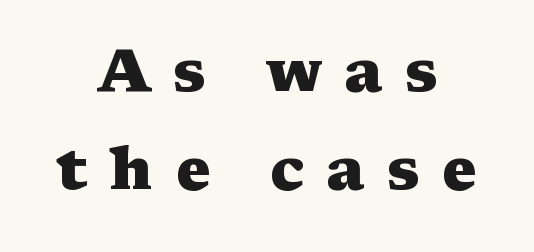
The image shows 59 px heavy, wide serif type, upright; set centered, normal line spacing (1.66x), unusually wide letter spacing (+0.38 em), not underlined; medium stroke contrast and a medium x-height.
